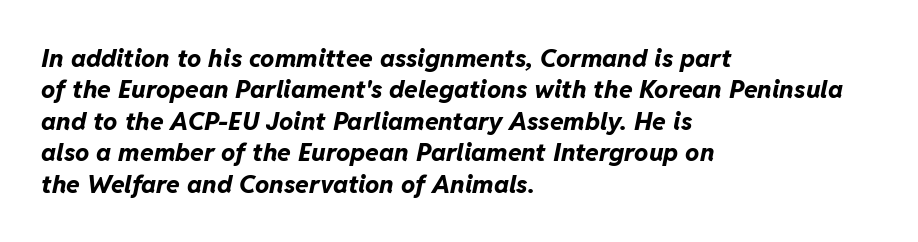
The image shows 25 px bold type, italic (leaning right); set left-aligned, normal line spacing (1.26x), normal letter spacing, not underlined.
